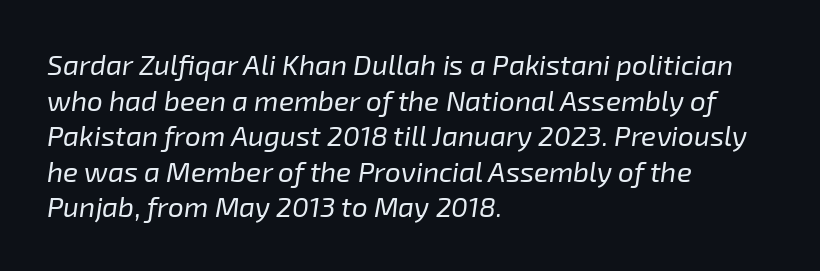
Tracking value appears to be zero — textbook default spacing. Horizontal alignment here is leftward, the default for most running prose. Slant detected: the letters are inclined. Each stroke keeps to a modest, everyday thickness or less. Does the leading feel generous? No, just average. Plain, unruled lines of type.
